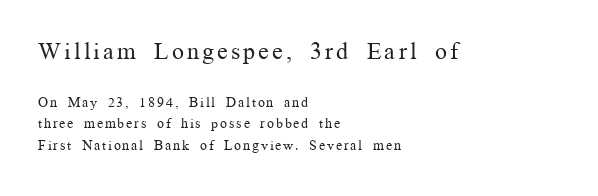
Q: Is the text bold? A: No.
Q: Is the text italic (slanted)? A: No, it is upright.
Q: Is the text underlined? A: No.
Q: How is the paragraph aligned? A: Left-aligned.
Q: Is the spacing between lines tight, normal or loose? A: Normal.
Q: Which block of text is set in a larger size, the first (top) or the second (bottom)? A: The first (top) one.
